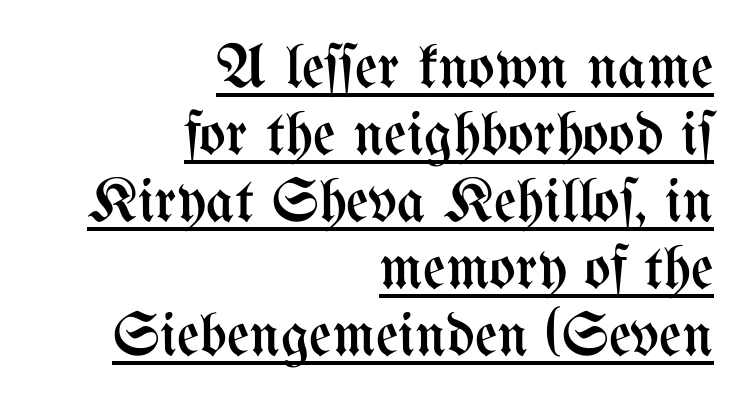
Each letter keeps its own natural width here, so spacing adapts to shape. The face used here is rendered with its standard letterfit. The vertical gap from one line to the next is small. Visually the block forms a straight wall on the right and a jagged coastline on the left.
